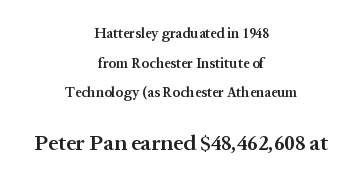
{"italic": "no", "bold": "semi", "underline": "no", "align": "center", "line_spacing": "loose", "line_spacing_ratio": 2.11, "letter_spacing": "normal", "letter_spacing_em": 0.0, "larger_block": "second", "size_ratio": 1.57, "glyph_px": 22}
